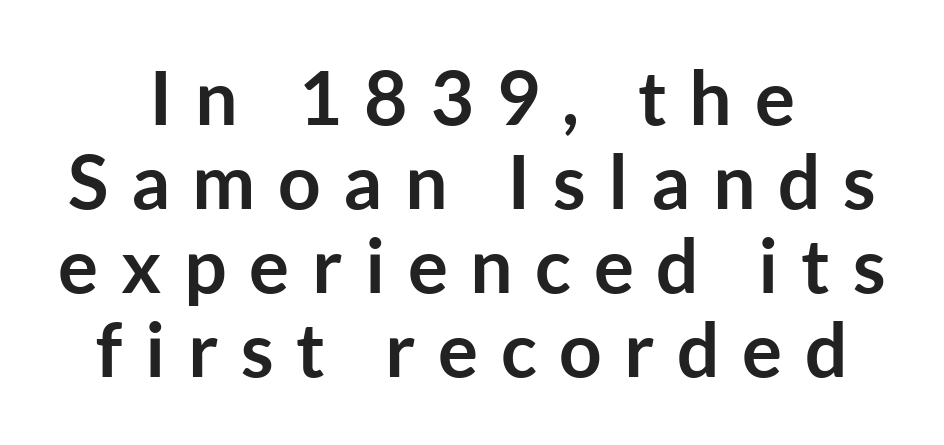
{"serif": "no", "italic": "no", "bold": "yes", "weight": "semibold", "width": "normal", "stroke_contrast": "low", "x_height": "medium", "monospaced": "no", "underline": "no", "align": "center", "line_spacing": "tight", "line_spacing_ratio": 1.12, "letter_spacing": "wide", "letter_spacing_em": 0.3, "glyph_px": 75}
